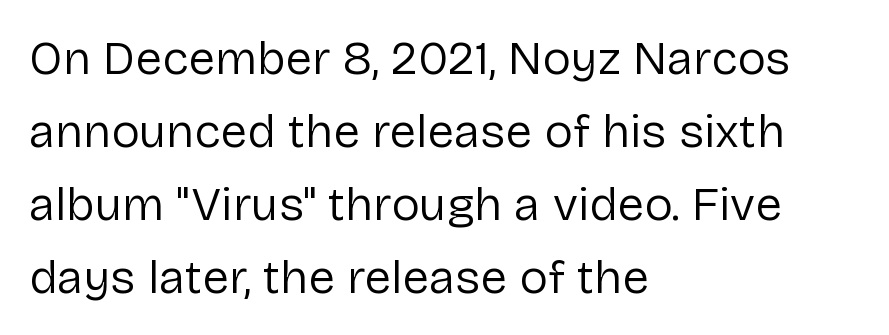
The image shows 48 px regular-weight sans-serif type, upright; set left-aligned, normal line spacing (1.52x), normal letter spacing, not underlined; low stroke contrast and a medium x-height.
